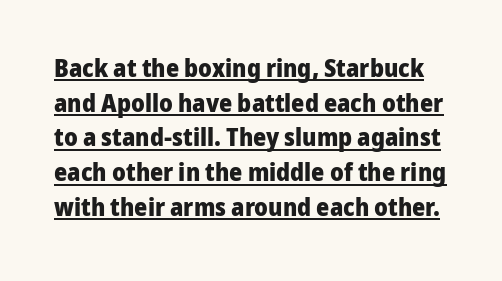
A baseline rule has been typeset under these characters. Compared with typical paragraphs, the rows here are spaced about the same. Caption: standard tracking, unaltered. Tall strokes in this sample are plumb rather than angled. These lines carry a lot of weight — the face is fully bold.
